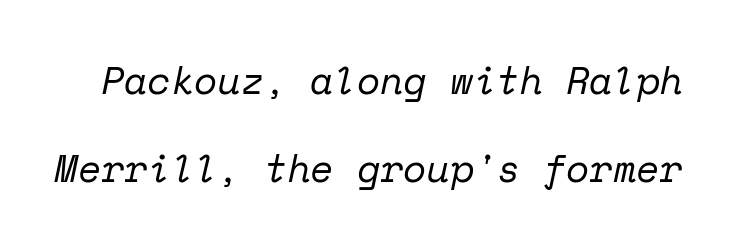
Q: Is the text bold? A: No.
Q: Is the text italic (slanted)? A: Yes, it leans right by about 12 degrees.
Q: Is the typeface a serif or a sans-serif typeface? A: Serif.
Q: Is the text underlined? A: No.
Q: Is the spacing between letters normal or unusually wide? A: Normal.
Q: Is the spacing between lines tight, normal or loose? A: Loose.
Q: Width (condensed, normal, or wide)? A: Normal.
Q: Stroke contrast? A: Low.
Q: x-height? A: Medium.
Q: Monospaced? A: Yes.
